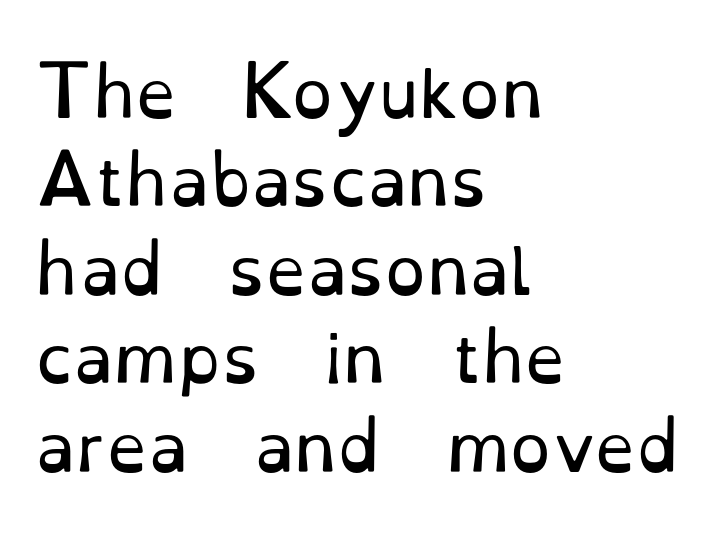
Q: Is the text bold? A: No.
Q: Is the text italic (slanted)? A: No, it is upright.
Q: Is the typeface a serif or a sans-serif typeface? A: Sans-serif.
Q: Is the text underlined? A: No.
Q: How is the paragraph aligned? A: Left-aligned.
Q: Is the spacing between letters normal or unusually wide? A: Normal.
Q: Is the spacing between lines tight, normal or loose? A: Normal.
Q: Width (condensed, normal, or wide)? A: Normal.
Q: Stroke contrast? A: Low.
Q: x-height? A: Small.
Q: Monospaced? A: No.
